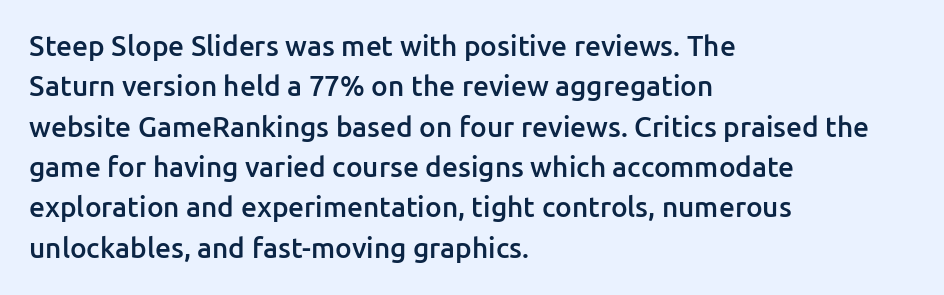
Each letter keeps its own natural width here, so spacing adapts to shape. No italicization has been applied; the sample stays upright. Each new line begins a customary step beneath the previous one. Rule under the text: the space is simply empty. Caption: standard tracking, unaltered.
